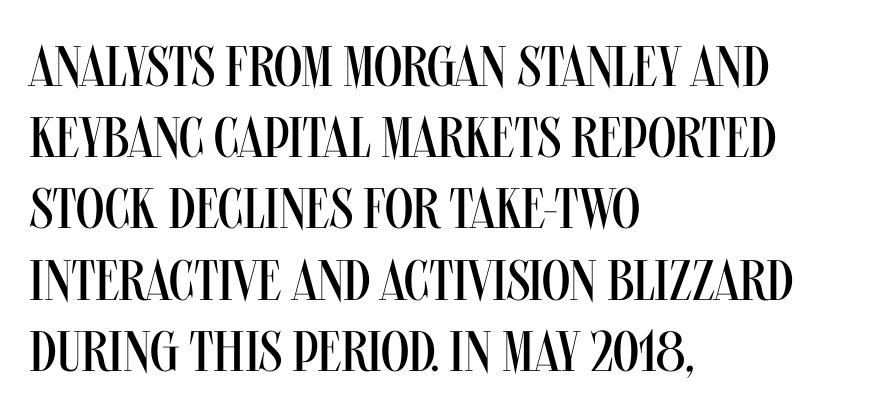
The image shows 57 px regular-weight, condensed sans-serif type, upright; set left-aligned, normal line spacing (1.25x), normal letter spacing, not underlined; medium stroke contrast and a large x-height.
